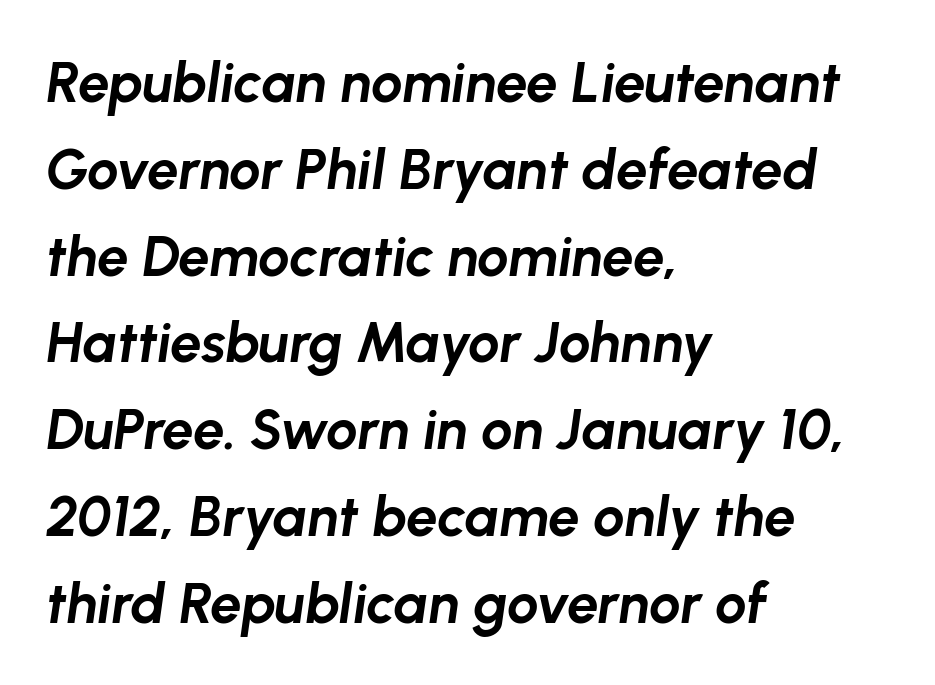
{"italic": "yes", "lean": "right", "slant_degrees": 8, "bold": "yes", "weight": "bold", "width": "normal", "stroke_contrast": "low", "x_height": "medium", "monospaced": "no", "underline": "no", "align": "left", "line_spacing": "normal", "line_spacing_ratio": 1.55, "letter_spacing": "normal", "letter_spacing_em": 0.0, "glyph_px": 56}
